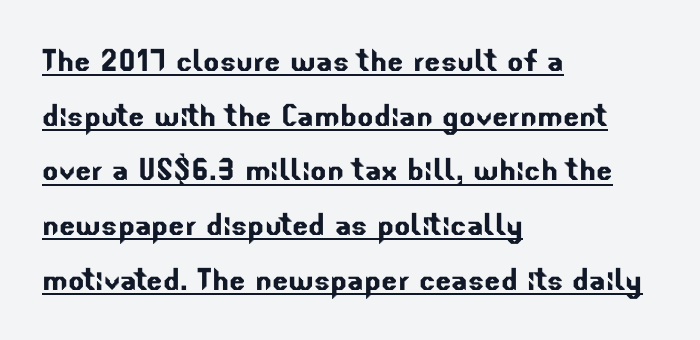
The image shows 38 px sans-serif type; set left-aligned, normal line spacing (1.44x), normal letter spacing, underlined; low stroke contrast and a small x-height.
